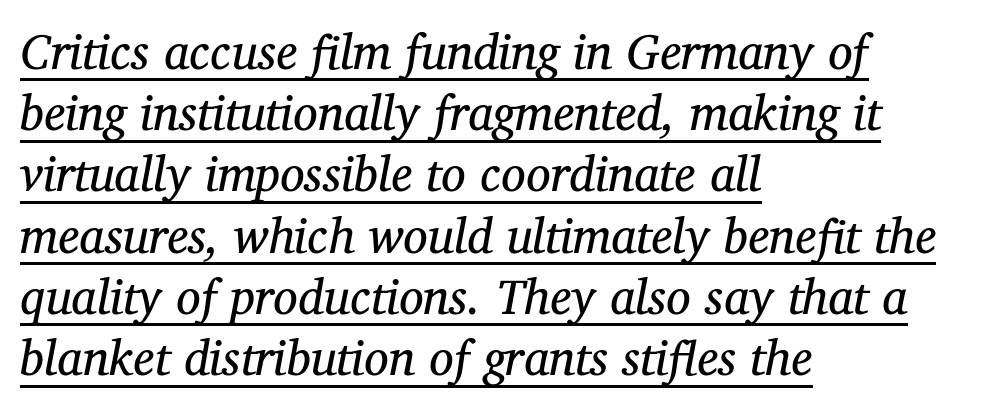
The image shows 49 px regular-weight serif type, italic (leaning right); set left-aligned, normal line spacing (1.25x), normal letter spacing, underlined; medium stroke contrast and a medium x-height.
